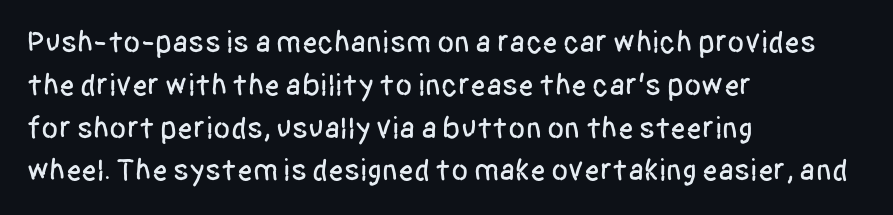
The specimen omits any rule beneath the text block's lines. The characters display no serif detailing; their extremities are plain. The face used here is rendered with its standard letterfit. The letters advance in unequal steps, a hallmark of proportional type.
